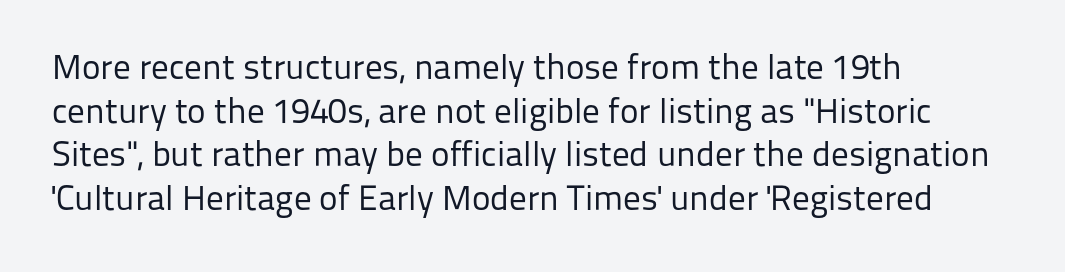
{"serif": "no", "italic": "no", "bold": "no", "weight": "regular", "width": "normal", "stroke_contrast": "low", "x_height": "medium", "monospaced": "no", "underline": "no", "align": "left", "line_spacing": "normal", "line_spacing_ratio": 1.25, "letter_spacing": "normal", "letter_spacing_em": 0.0, "glyph_px": 35}
